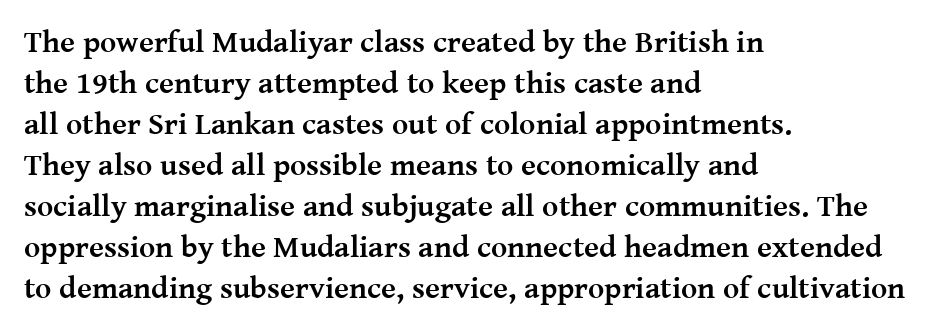
{"serif": "yes", "italic": "no", "bold": "yes", "weight": "semibold", "width": "normal", "stroke_contrast": "medium", "x_height": "medium", "monospaced": "no", "underline": "no", "align": "left", "line_spacing": "normal", "line_spacing_ratio": 1.32, "letter_spacing": "normal", "letter_spacing_em": 0.0, "glyph_px": 31}
